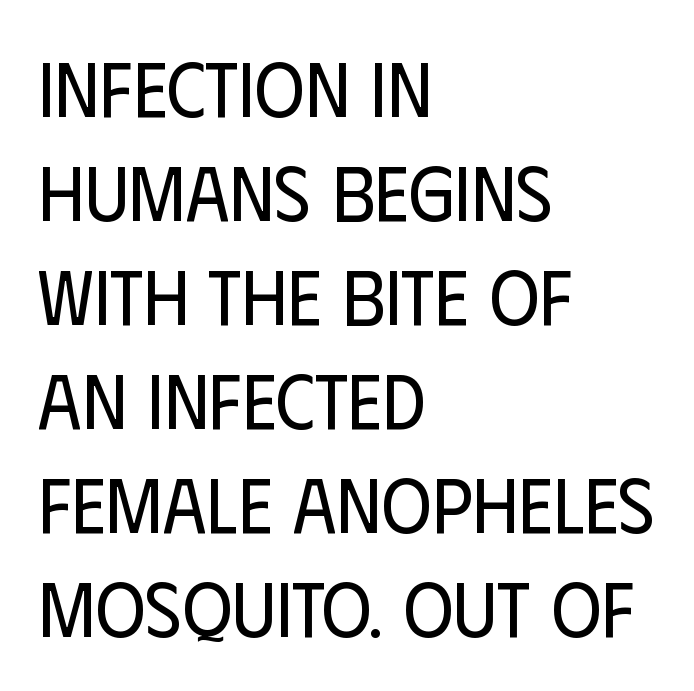
Q: Is the text bold? A: No.
Q: Is the text italic (slanted)? A: No, it is upright.
Q: Is the typeface a serif or a sans-serif typeface? A: Sans-serif.
Q: Is the text underlined? A: No.
Q: How is the paragraph aligned? A: Left-aligned.
Q: Is the spacing between letters normal or unusually wide? A: Normal.
Q: Is the spacing between lines tight, normal or loose? A: Normal.
Q: Width (condensed, normal, or wide)? A: Condensed.
Q: Stroke contrast? A: Low.
Q: x-height? A: Large.
Q: Monospaced? A: No.
